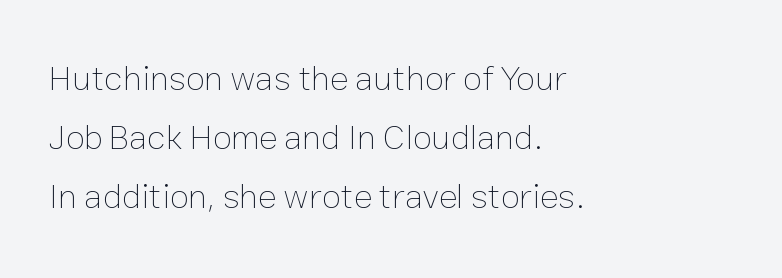
This block has exactly the height ordinary leading produces. Typeset ragged right — the left edge is the straight one. Character widths vary here, with narrow letters taking less room than wide ones. Quick note: not italic, upright.
